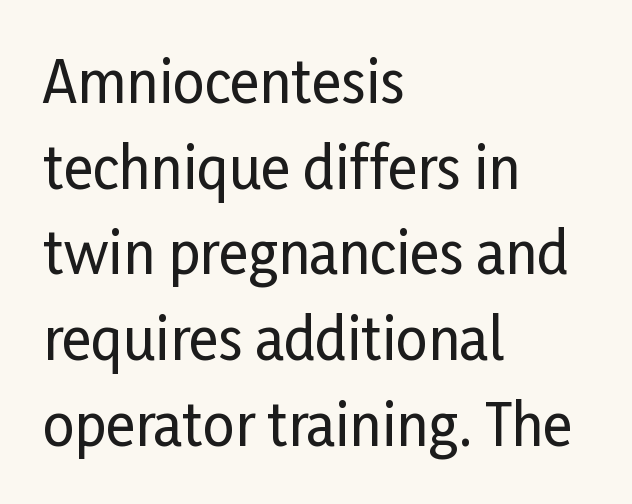
The image shows 56 px condensed sans-serif type, upright; set left-aligned, normal line spacing (1.53x), normal letter spacing, not underlined; low stroke contrast and a medium x-height.
